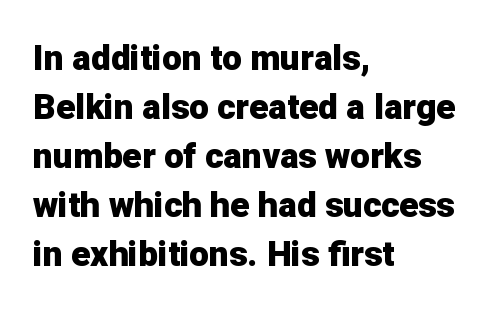
Q: Is the text bold? A: Yes.
Q: Is the text italic (slanted)? A: No, it is upright.
Q: Is the typeface a serif or a sans-serif typeface? A: Sans-serif.
Q: Is the text underlined? A: No.
Q: How is the paragraph aligned? A: Left-aligned.
Q: Is the spacing between letters normal or unusually wide? A: Normal.
Q: Is the spacing between lines tight, normal or loose? A: Normal.
Q: Width (condensed, normal, or wide)? A: Normal.
Q: Stroke contrast? A: Low.
Q: x-height? A: Medium.
Q: Monospaced? A: No.
